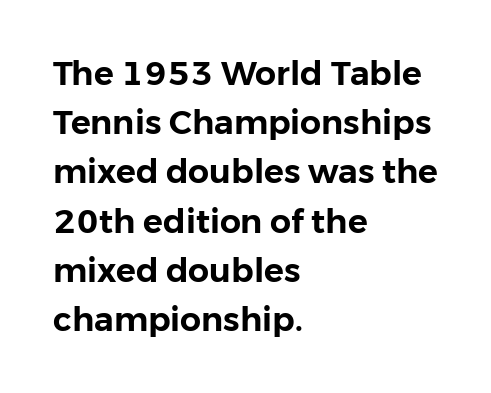
Q: Is the text italic (slanted)? A: No, it is upright.
Q: Is the typeface a serif or a sans-serif typeface? A: Sans-serif.
Q: Is the text underlined? A: No.
Q: How is the paragraph aligned? A: Left-aligned.
Q: Is the spacing between letters normal or unusually wide? A: Normal.
Q: Is the spacing between lines tight, normal or loose? A: Normal.
Q: Width (condensed, normal, or wide)? A: Normal.
Q: Stroke contrast? A: Low.
Q: x-height? A: Medium.
Q: Monospaced? A: No.
